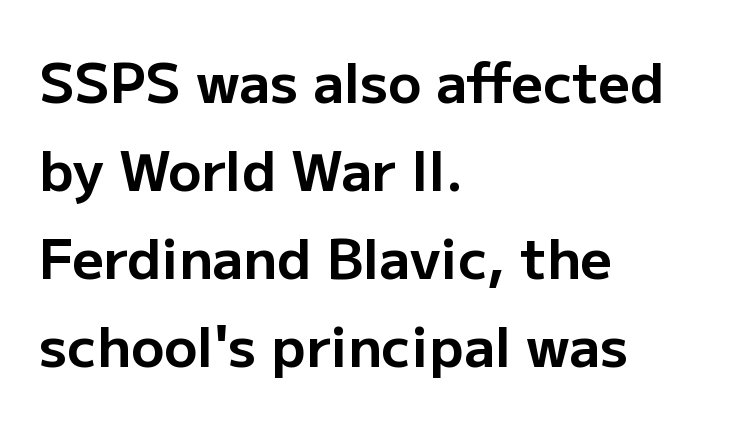
{"serif": "no", "italic": "no", "bold": "yes", "weight": "bold", "width": "normal", "stroke_contrast": "low", "x_height": "medium", "monospaced": "no", "underline": "no", "align": "left", "line_spacing": "normal", "line_spacing_ratio": 1.6, "letter_spacing": "normal", "letter_spacing_em": 0.0, "glyph_px": 55}
